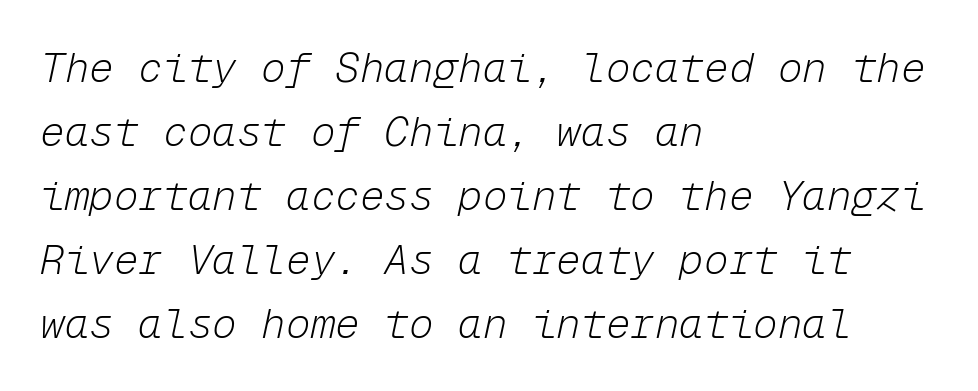
Q: Is the text bold? A: No.
Q: Is the text italic (slanted)? A: Yes, it leans right by about 12 degrees.
Q: Is the text underlined? A: No.
Q: How is the paragraph aligned? A: Left-aligned.
Q: Is the spacing between letters normal or unusually wide? A: Normal.
Q: Is the spacing between lines tight, normal or loose? A: Normal.
Q: Width (condensed, normal, or wide)? A: Normal.
Q: Stroke contrast? A: Low.
Q: x-height? A: Medium.
Q: Monospaced? A: Yes.
